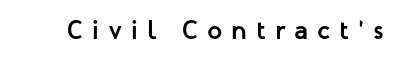
The image shows 27 px bold type, upright; set unusually wide letter spacing (+0.33 em), not underlined.
